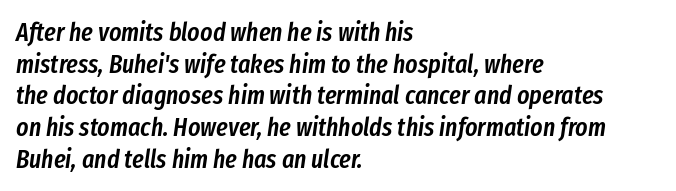
The image shows 26 px text type, italic (leaning right); set left-aligned, line spacing 1.22x, normal letter spacing, not underlined.
